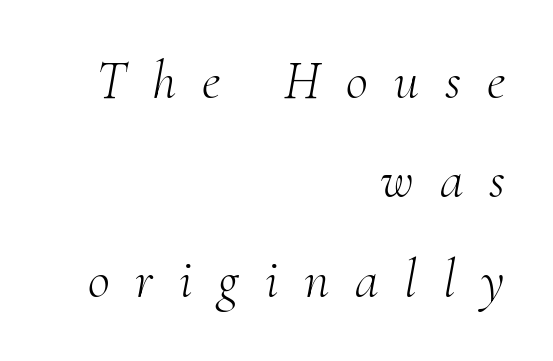
Q: Is the text bold? A: No.
Q: Is the text italic (slanted)? A: Yes, it leans right by about 10 degrees.
Q: Is the typeface a serif or a sans-serif typeface? A: Serif.
Q: Is the text underlined? A: No.
Q: How is the paragraph aligned? A: Right-aligned.
Q: Is the spacing between letters normal or unusually wide? A: Unusually wide.
Q: Width (condensed, normal, or wide)? A: Normal.
Q: Stroke contrast? A: Medium.
Q: x-height? A: Small.
Q: Monospaced? A: No.
